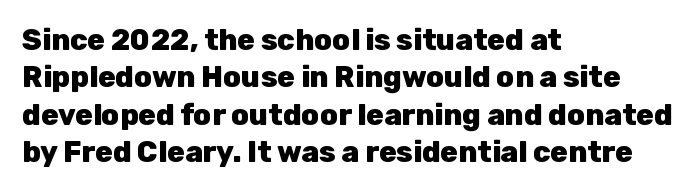
This rendering leaves character spacing at its baseline value. Posture: vertical. A typesetter would call this proportional, since set widths differ per character. These lines stack with their left ends in a neat column. Only glyphs here, with clear space below each row. A typesetter would label this face a sans.
